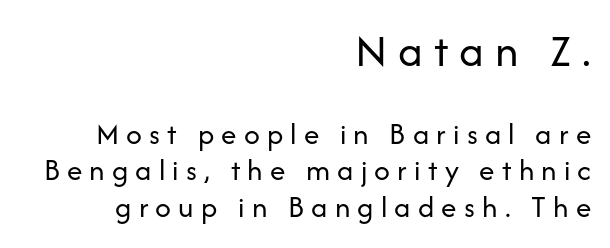
The image shows 47 px regular-weight sans-serif type, upright; set right-aligned, line spacing 1.19x, unusually wide letter spacing (+0.23 em), not underlined; the first (top) block is 1.52x larger; low stroke contrast and a medium x-height.
